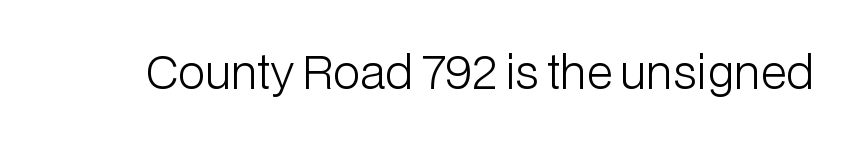
The text was rendered using a sans face with plain stroke endings. Tracking value appears to be zero — textbook default spacing. The cut favours lightness, reaching ordinary text weight at its darkest. This is the regular roman posture of the typeface. Spacing verdict: proportional, widths tailored to each character.
